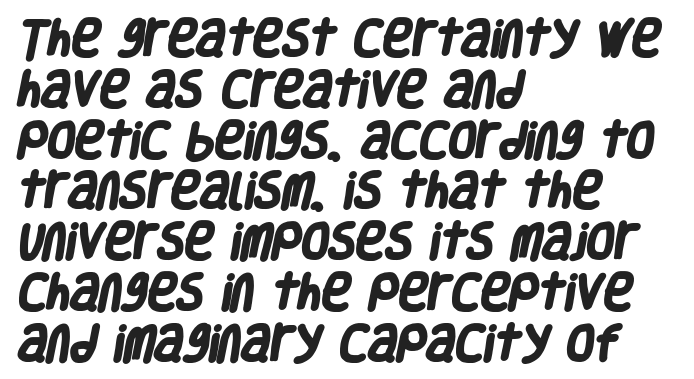
{"serif": "no", "bold": "yes", "weight": "heavy", "width": "condensed", "stroke_contrast": "low", "x_height": "large", "monospaced": "no", "underline": "no", "align": "left", "line_spacing": "normal", "line_spacing_ratio": 1.27, "letter_spacing": "normal", "letter_spacing_em": 0.0, "glyph_px": 40}
